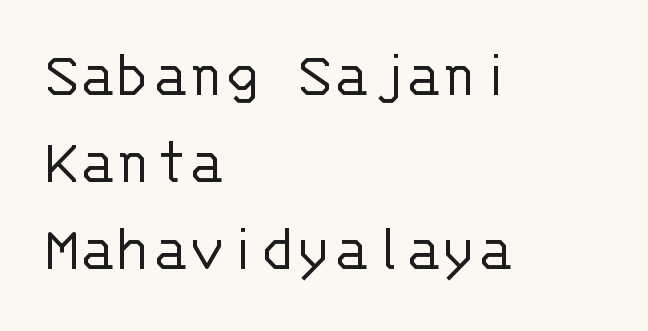
{"serif": "no", "italic": "no", "bold": "no", "weight": "light", "width": "normal", "stroke_contrast": "low", "x_height": "large", "monospaced": "yes", "underline": "no", "align": "left", "line_spacing": "normal", "line_spacing_ratio": 1.3, "letter_spacing": "normal", "letter_spacing_em": 0.0, "glyph_px": 67}
